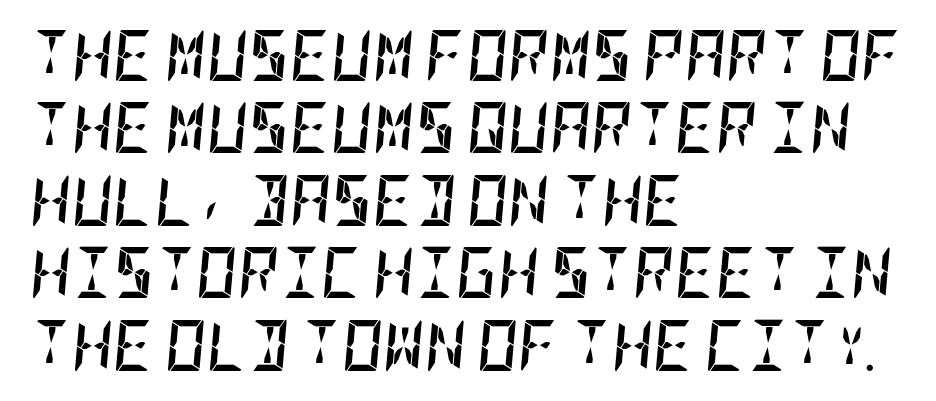
Q: Is the text bold? A: Yes.
Q: Is the text italic (slanted)? A: Yes, it leans right by about 5 degrees.
Q: Is the text underlined? A: No.
Q: How is the paragraph aligned? A: Left-aligned.
Q: Is the spacing between letters normal or unusually wide? A: Normal.
Q: Is the spacing between lines tight, normal or loose? A: Normal.
Q: Width (condensed, normal, or wide)? A: Condensed.
Q: Stroke contrast? A: Low.
Q: x-height? A: Large.
